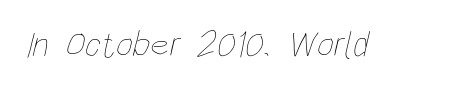
These lines are rendered in a variable-pitch font. A typesetter would call this zero additional tracking. The baseline area is clear. The typesetting does not lean heavy: it is not bold.
